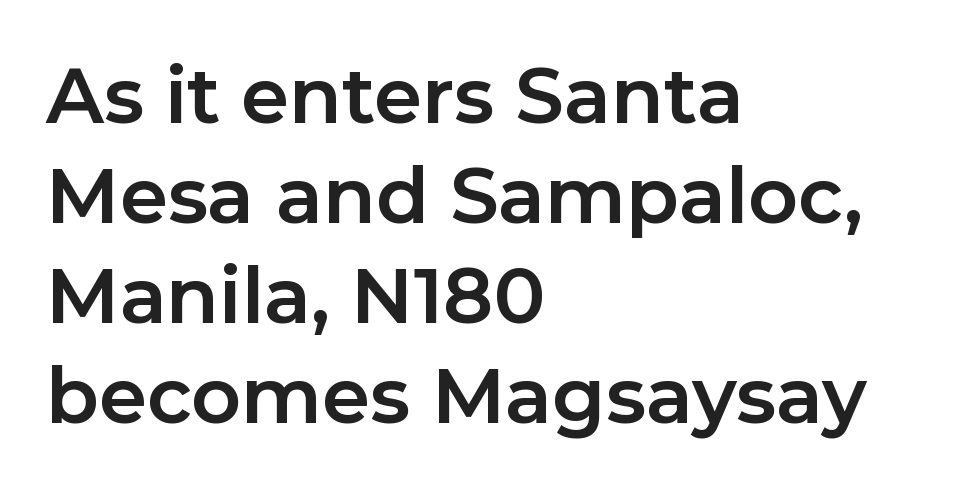
The image shows 77 px bold sans-serif type, upright; set left-aligned, normal line spacing (1.3x), normal letter spacing, not underlined; low stroke contrast and a medium x-height.
